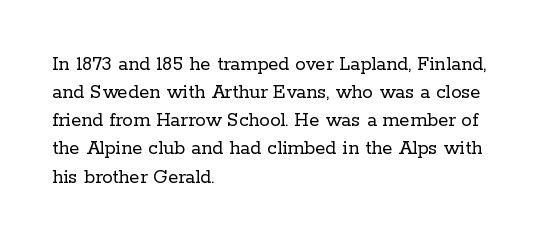
{"italic": "no", "bold": "no", "underline": "no", "align": "left", "line_spacing": "normal", "line_spacing_ratio": 1.34, "letter_spacing": "normal", "letter_spacing_em": 0.0, "glyph_px": 21}
